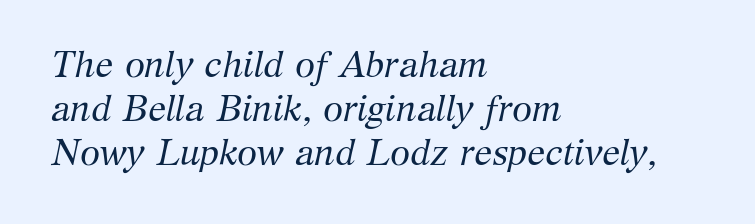
{"serif": "yes", "italic": "yes", "lean": "right", "slant_degrees": 12, "bold": "no", "weight": "regular", "width": "normal", "stroke_contrast": "medium", "x_height": "medium", "monospaced": "no", "underline": "no", "align": "left", "line_spacing_ratio": 1.22, "letter_spacing": "normal", "letter_spacing_em": 0.0, "glyph_px": 36}
